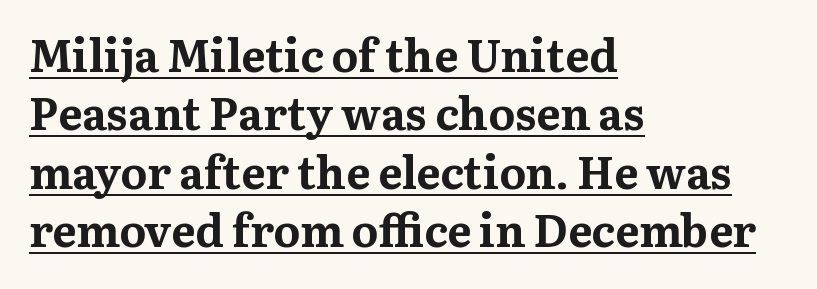
{"serif": "yes", "italic": "no", "bold": "yes", "weight": "bold", "width": "normal", "stroke_contrast": "medium", "x_height": "medium", "monospaced": "no", "underline": "yes", "align": "left", "line_spacing": "normal", "line_spacing_ratio": 1.3, "letter_spacing": "normal", "letter_spacing_em": 0.0, "glyph_px": 45}
